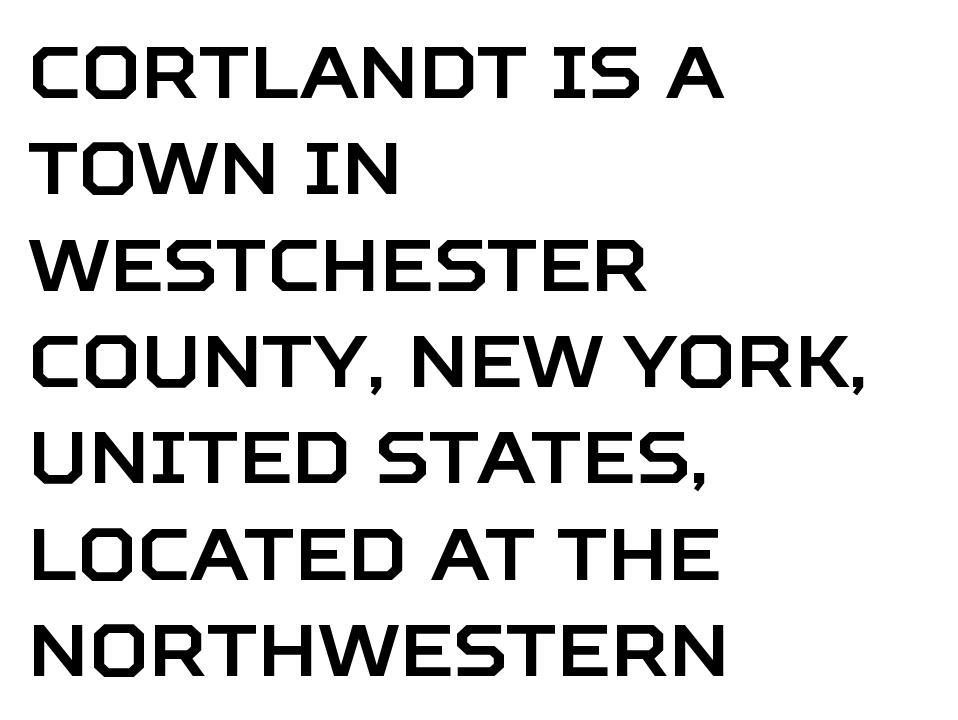
Q: Is the text italic (slanted)? A: No, it is upright.
Q: Is the typeface a serif or a sans-serif typeface? A: Sans-serif.
Q: Is the text underlined? A: No.
Q: How is the paragraph aligned? A: Left-aligned.
Q: Is the spacing between letters normal or unusually wide? A: Normal.
Q: Is the spacing between lines tight, normal or loose? A: Normal.
Q: Width (condensed, normal, or wide)? A: Normal.
Q: Stroke contrast? A: Low.
Q: x-height? A: Large.
Q: Monospaced? A: No.
